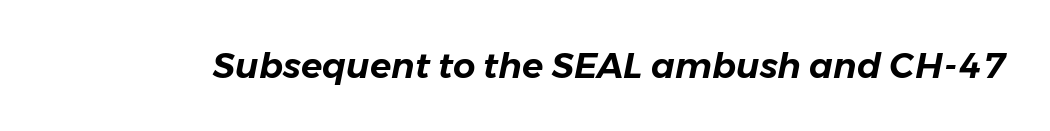
{"italic": "yes", "lean": "right", "slant_degrees": 11, "width": "normal", "stroke_contrast": "low", "x_height": "medium", "monospaced": "no", "underline": "no", "letter_spacing": "normal", "letter_spacing_em": 0.0, "glyph_px": 35}
